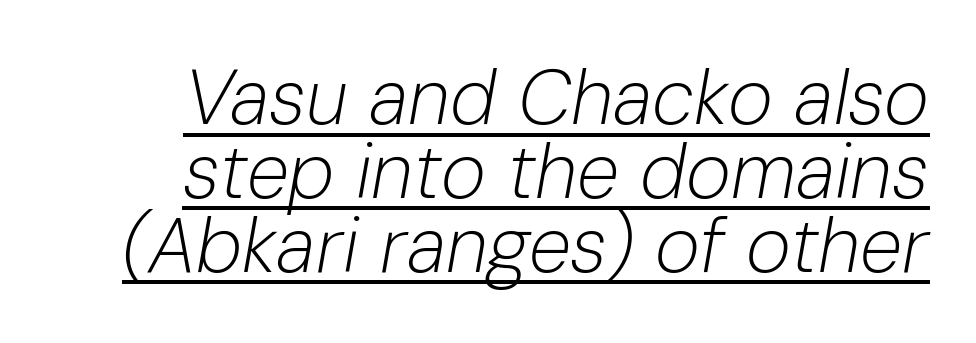
The image shows 77 px light type, italic (leaning right); set right-aligned, tight line spacing (0.96x), normal letter spacing, underlined; low stroke contrast and a medium x-height.
